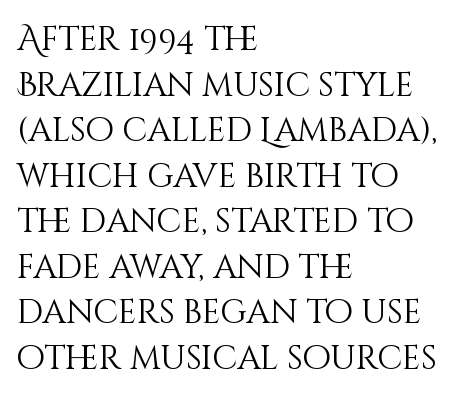
Spacing verdict: proportional, widths tailored to each character. Lines of text with bare space underneath. The type sits square on the baseline with zero lean. Nothing unusual about the tracking: characters are spaced as the font intends. Line beginnings align vertically; line endings do not.
